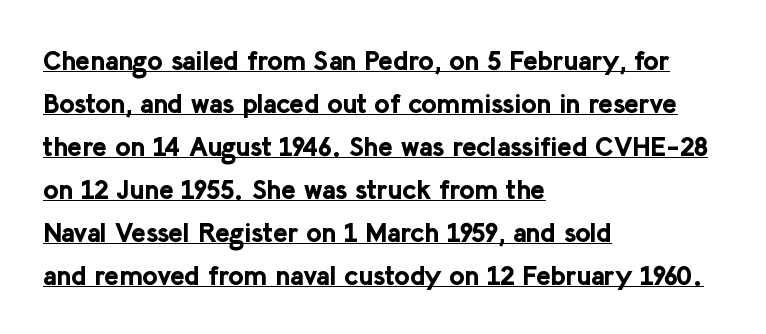
{"italic": "no", "bold": "yes", "underline": "yes", "align": "left", "line_spacing": "normal", "line_spacing_ratio": 1.59, "letter_spacing": "normal", "letter_spacing_em": 0.0, "glyph_px": 27}
